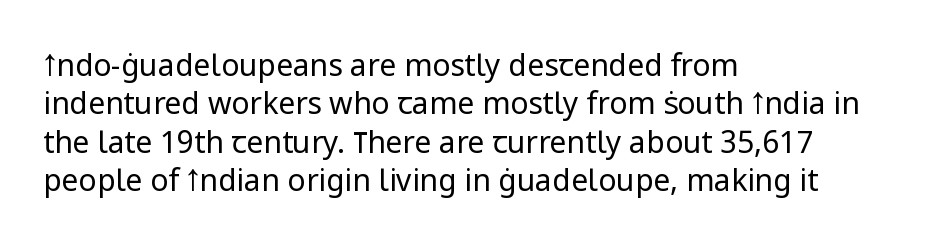
No extra tracking has been applied to these lines. This rendering features lettering with no underline. These lines were composed using upright roman letters. Normally led — the rows are evenly, conventionally spaced.
